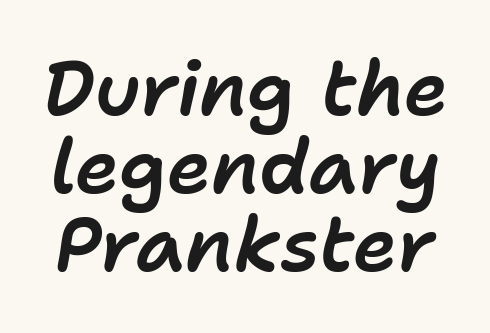
{"italic": "yes", "lean": "right", "slant_degrees": 11, "width": "normal", "stroke_contrast": "low", "x_height": "medium", "monospaced": "no", "underline": "no", "line_spacing": "tight", "line_spacing_ratio": 1.04, "letter_spacing": "normal", "letter_spacing_em": 0.0, "glyph_px": 75}
